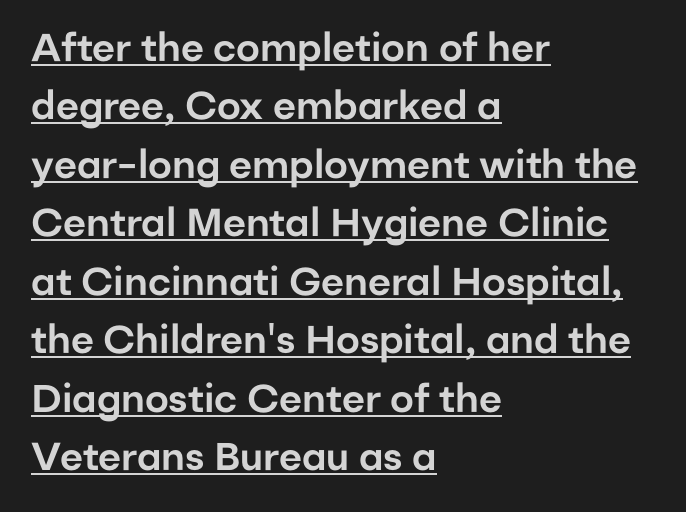
The image shows 39 px sans-serif type, upright; set left-aligned, normal line spacing (1.5x), normal letter spacing, underlined; low stroke contrast and a medium x-height.
